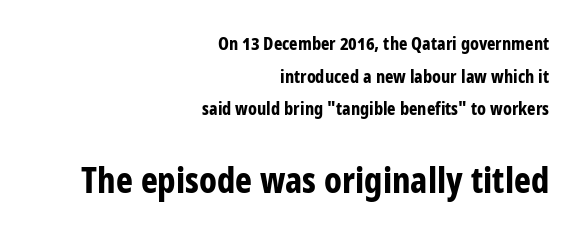
The sample has been set heavy, in full bold. Check the space under the baseline: it is left empty. The letters stand upright; this is a roman face. Font category for this specimen: sans-serif.
